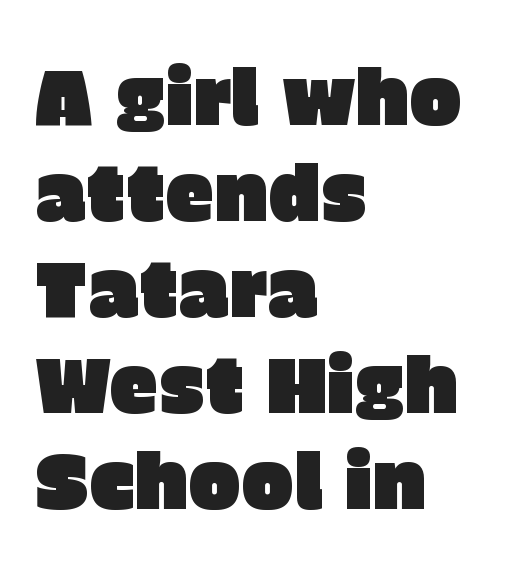
This sample is left-justified, so line endings fall wherever the words run out. Tracking value appears to be zero — textbook default spacing. These lines were composed using upright roman letters. Examine the stroke ends and you'll find no serifs. Think of a printed novel: that variable character pitch is what you see here.
